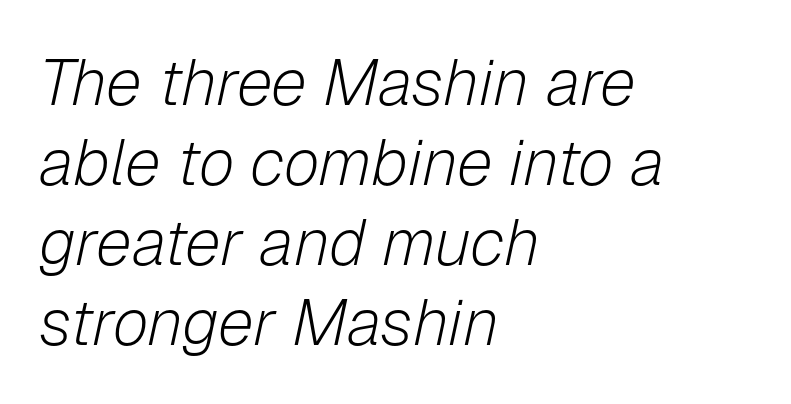
Rendered with sloped, italic letterforms. The weight tops out at a normal text grade. Is this a fixed-width face? No — the glyphs have proportional, varying widths. These lines keep a tight, regular rhythm from letter to letter. Notice how the passage keeps a crisp vertical edge on the left only.
